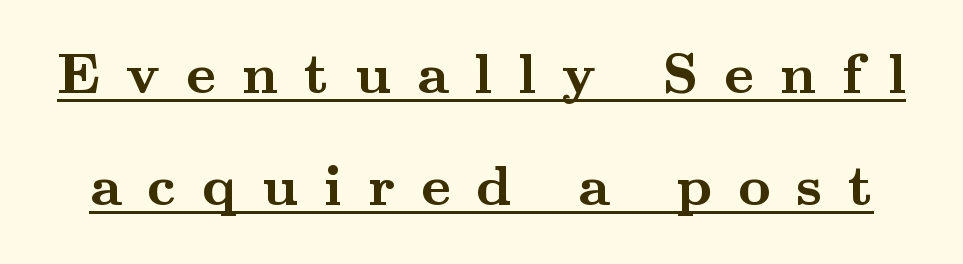
{"serif": "yes", "italic": "no", "bold": "yes", "weight": "semibold", "width": "wide", "stroke_contrast": "medium", "x_height": "small", "monospaced": "no", "underline": "yes", "line_spacing": "loose", "line_spacing_ratio": 1.96, "letter_spacing": "wide", "letter_spacing_em": 0.45, "glyph_px": 57}
